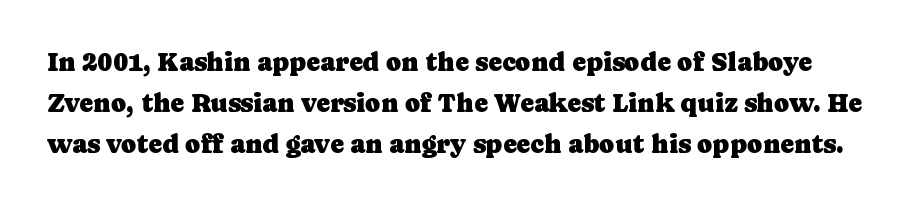
{"italic": "no", "underline": "no", "line_spacing": "normal", "line_spacing_ratio": 1.58, "letter_spacing": "normal", "letter_spacing_em": 0.0, "glyph_px": 26}
